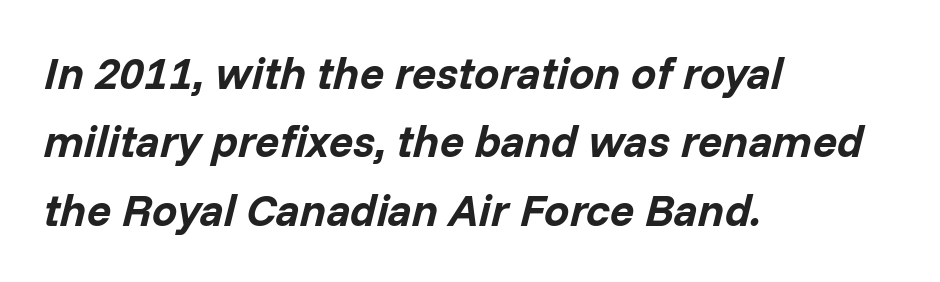
{"italic": "yes", "lean": "right", "slant_degrees": 14, "bold": "yes", "weight": "bold", "width": "normal", "stroke_contrast": "low", "x_height": "medium", "monospaced": "no", "underline": "no", "align": "left", "line_spacing": "normal", "line_spacing_ratio": 1.52, "letter_spacing": "normal", "letter_spacing_em": 0.0, "glyph_px": 45}
